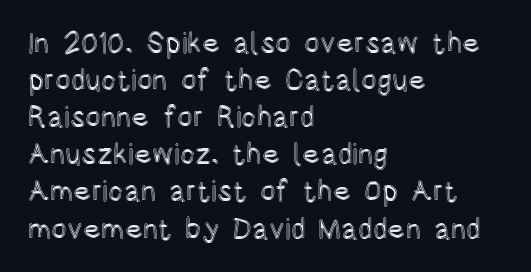
{"italic": "no", "width": "condensed", "x_height": "large", "monospaced": "no", "underline": "no", "align": "left", "line_spacing": "normal", "line_spacing_ratio": 1.28, "letter_spacing": "normal", "letter_spacing_em": 0.0, "glyph_px": 29}
